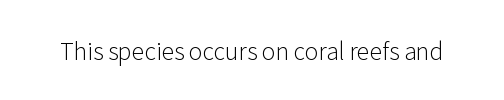
The image shows 23 px text type, upright; set normal letter spacing, not underlined.
